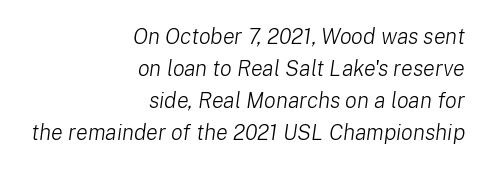
The image shows 22 px text type, italic (leaning right); set right-aligned, normal line spacing (1.46x), normal letter spacing, not underlined.
